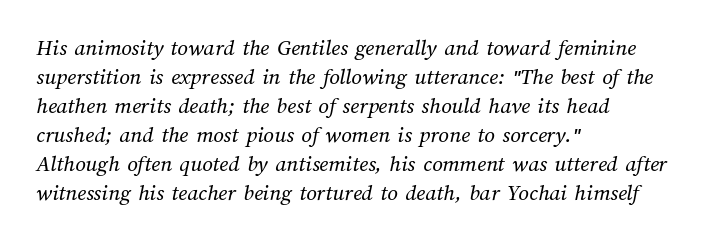
{"bold": "no", "underline": "no", "align": "left", "line_spacing": "normal", "line_spacing_ratio": 1.26, "letter_spacing": "normal", "letter_spacing_em": 0.0, "glyph_px": 23}
